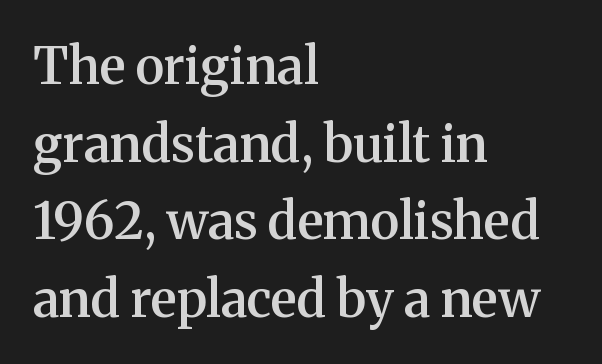
Q: Is the text bold? A: Semi-bold.
Q: Is the text italic (slanted)? A: No, it is upright.
Q: Is the typeface a serif or a sans-serif typeface? A: Serif.
Q: Is the text underlined? A: No.
Q: How is the paragraph aligned? A: Left-aligned.
Q: Is the spacing between letters normal or unusually wide? A: Normal.
Q: Is the spacing between lines tight, normal or loose? A: Normal.
Q: Width (condensed, normal, or wide)? A: Normal.
Q: Stroke contrast? A: Medium.
Q: x-height? A: Medium.
Q: Monospaced? A: No.
